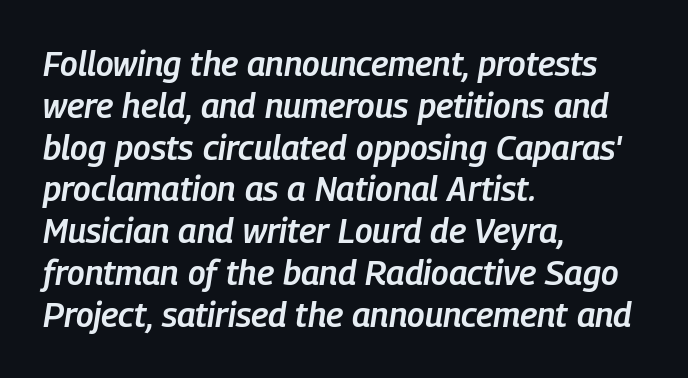
The glyphs look as if they've been sheared to an angle. The specimen omits any rule beneath the text block's lines. Here the glyphs are tracked normally, forming tight word shapes. Is the block centered? No — it sits flush against the left margin. The passage shown is typed in a proportional face where columns would drift.
